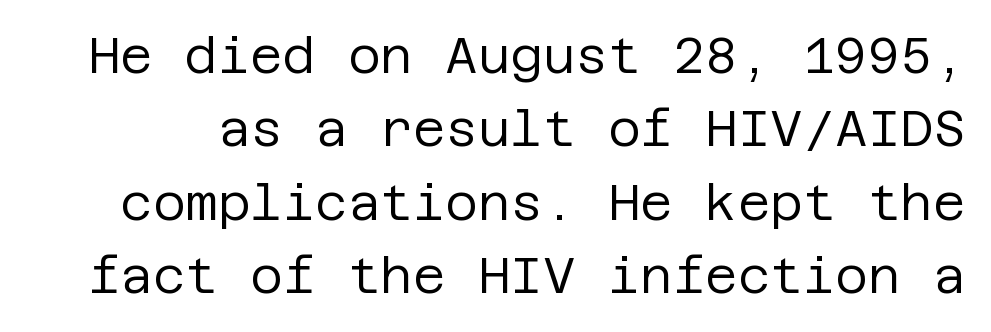
In terms of leading, this rendering sits right in the middle. A quiet, ordinary-to-light weight characterises the typeface. Does the type have serifs? No, each stem ends abruptly. There is no visible air inserted between adjacent glyphs.
